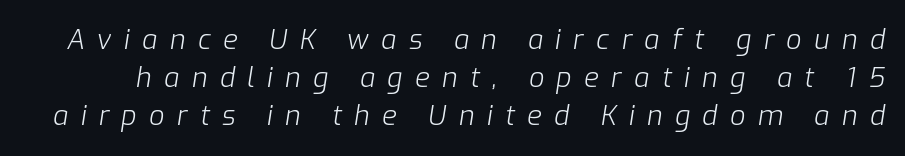
The image shows 27 px text type, italic (leaning right); set normal line spacing (1.41x), unusually wide letter spacing (+0.46 em), not underlined.
